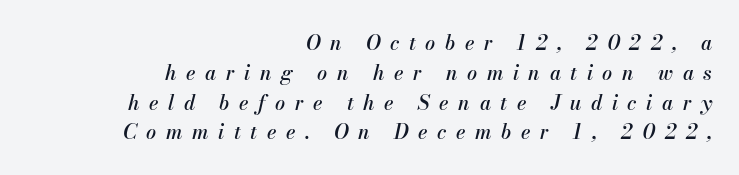
{"italic": "yes", "lean": "right", "slant_degrees": 13, "underline": "no", "align": "right", "line_spacing": "normal", "line_spacing_ratio": 1.49, "letter_spacing": "wide", "letter_spacing_em": 0.48, "glyph_px": 20}
